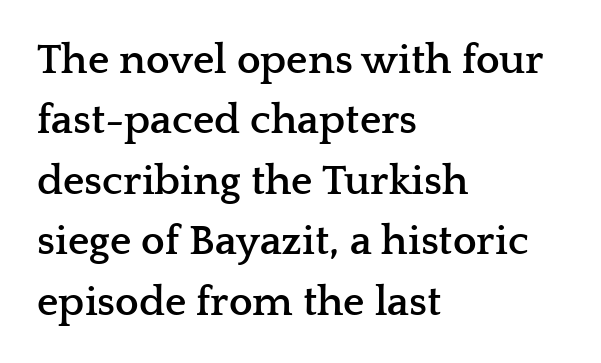
Q: Is the text bold? A: Yes.
Q: Is the text italic (slanted)? A: No, it is upright.
Q: Is the typeface a serif or a sans-serif typeface? A: Serif.
Q: Is the text underlined? A: No.
Q: How is the paragraph aligned? A: Left-aligned.
Q: Is the spacing between letters normal or unusually wide? A: Normal.
Q: Is the spacing between lines tight, normal or loose? A: Normal.
Q: Width (condensed, normal, or wide)? A: Wide.
Q: Stroke contrast? A: Low.
Q: x-height? A: Medium.
Q: Monospaced? A: No.
